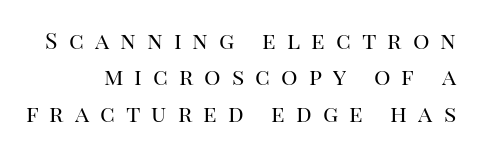
The image shows 23 px text type, upright; set normal line spacing (1.58x), unusually wide letter spacing (+0.48 em), not underlined.
